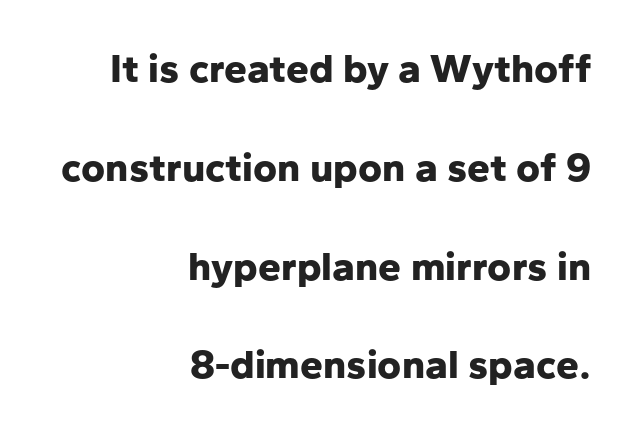
The image shows 41 px bold sans-serif type, upright; set right-aligned, loose line spacing (2.41x), normal letter spacing, not underlined; low stroke contrast and a medium x-height.
